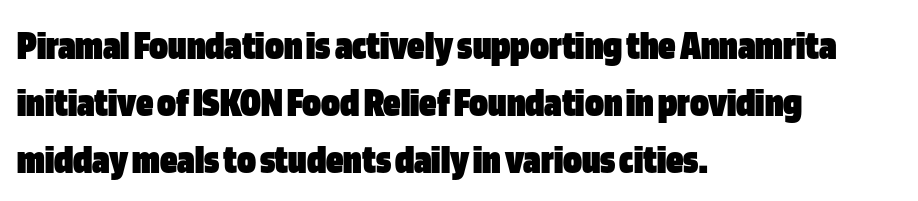
Q: Is the text bold? A: Yes.
Q: Is the text italic (slanted)? A: No, it is upright.
Q: Is the typeface a serif or a sans-serif typeface? A: Sans-serif.
Q: Is the text underlined? A: No.
Q: How is the paragraph aligned? A: Left-aligned.
Q: Is the spacing between letters normal or unusually wide? A: Normal.
Q: Is the spacing between lines tight, normal or loose? A: Normal.
Q: Width (condensed, normal, or wide)? A: Condensed.
Q: Stroke contrast? A: Low.
Q: x-height? A: Large.
Q: Monospaced? A: No.
